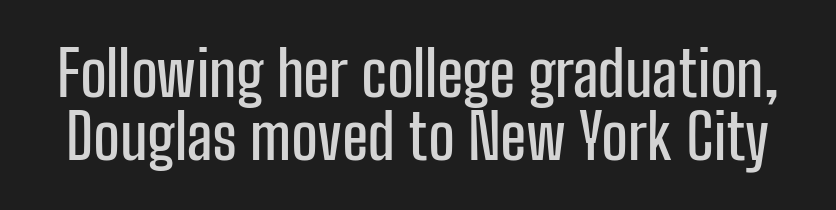
The typography opts for an upright posture over an oblique one. The letters advance in unequal steps, a hallmark of proportional type. The characters display no serif detailing; their extremities are plain. The designer dialed line spacing down below the default.
